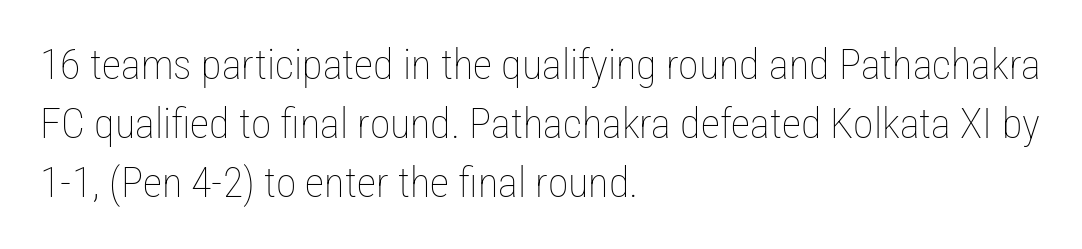
Each line starts at the same left margin while the right side varies. Notice how descenders clear the ascenders below comfortably — that's standard leading. Here the designer chose a conventional face with non-uniform glyph widths. The cut favours lightness, reaching ordinary text weight at its darkest. Look at the tracking — it's just the regular setting, nothing added. Posture: upright roman.
